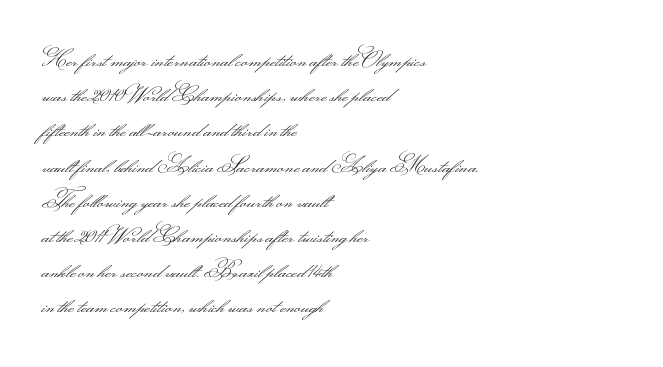
A quiet, ordinary-to-light weight characterises the typeface. Default kerning and tracking; the words read as compact shapes. These lines stack with their left ends in a neat column. The leading is moderate, giving the passage an even texture.
